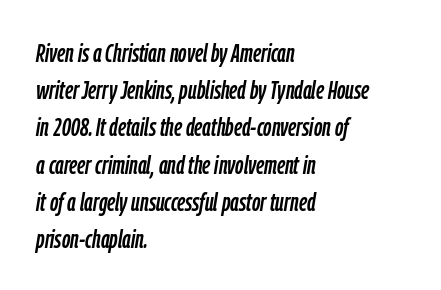
The image shows 26 px text type, italic (leaning right); set left-aligned, normal line spacing (1.43x), normal letter spacing, not underlined.
